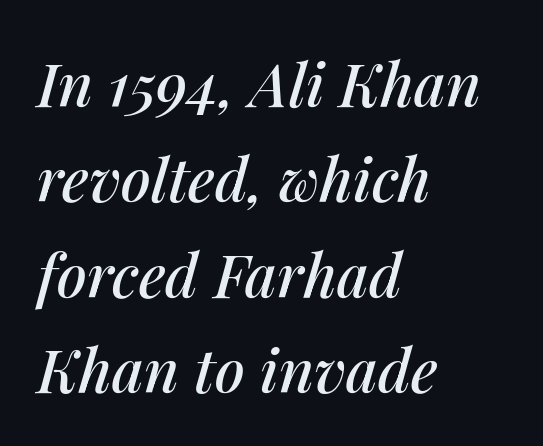
The image shows 60 px text type, italic (leaning right); set left-aligned, normal line spacing (1.59x), normal letter spacing, not underlined; medium stroke contrast and a medium x-height.
